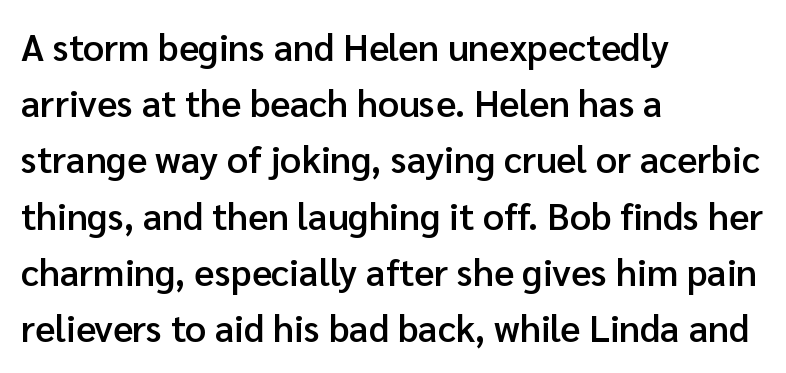
{"serif": "no", "italic": "no", "bold": "semi", "weight": "semibold", "width": "normal", "stroke_contrast": "low", "x_height": "medium", "monospaced": "no", "underline": "no", "align": "left", "line_spacing": "normal", "line_spacing_ratio": 1.52, "letter_spacing": "normal", "letter_spacing_em": 0.0, "glyph_px": 37}
